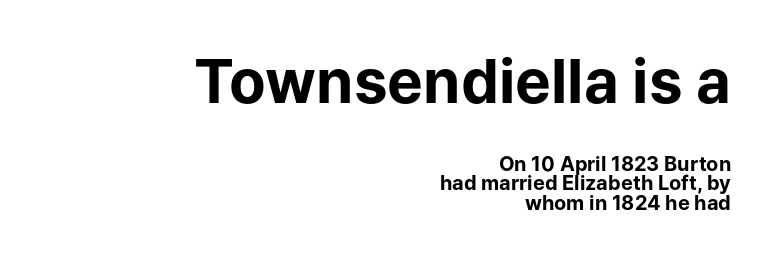
The image shows 60 px bold sans-serif type, upright; set right-aligned, tight line spacing (0.98x), normal letter spacing, not underlined; the first (top) block is 3.0x larger; low stroke contrast and a medium x-height.
